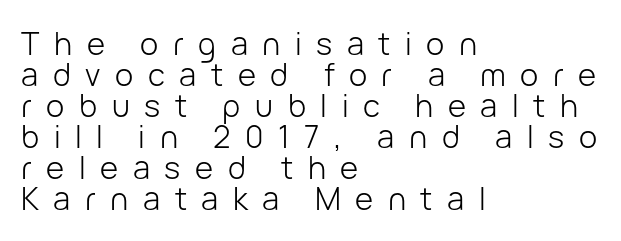
{"serif": "no", "italic": "no", "bold": "no", "weight": "light", "width": "normal", "stroke_contrast": "low", "x_height": "medium", "monospaced": "no", "underline": "no", "align": "left", "line_spacing": "tight", "line_spacing_ratio": 1.0, "letter_spacing": "wide", "letter_spacing_em": 0.47, "glyph_px": 31}
